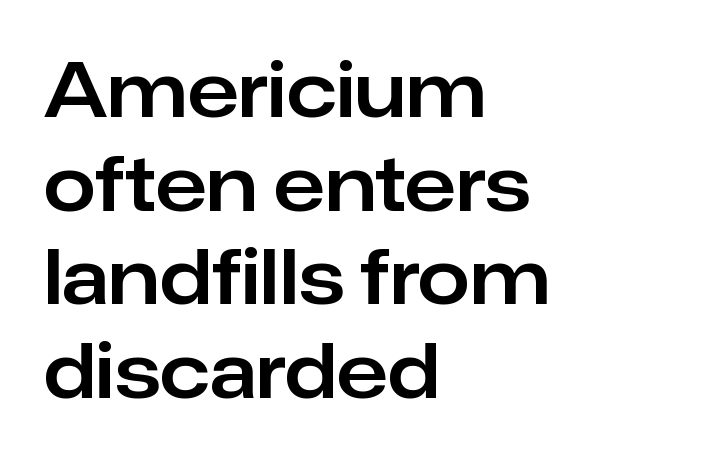
A clean baseline with only descenders dipping below it. No italicization has been applied; the sample stays upright. Is this a fixed-width face? No — the glyphs have proportional, varying widths. Default kerning and tracking; the words read as compact shapes. One-word summary of the alignment: left.
